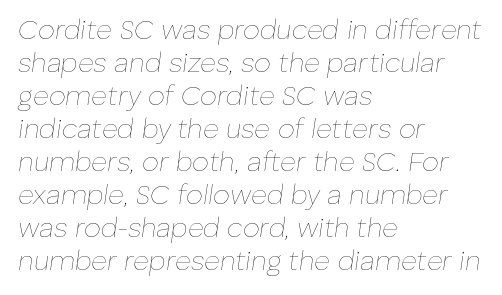
Q: Is the text bold? A: No.
Q: Is the text italic (slanted)? A: Yes, it leans right by about 8 degrees.
Q: Is the text underlined? A: No.
Q: How is the paragraph aligned? A: Left-aligned.
Q: Is the spacing between letters normal or unusually wide? A: Normal.
